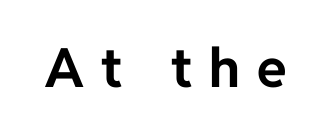
These lines carry a lot of weight — the face is fully bold. The horizontal fit of the characters is loose and conspicuously gappy. Proportional: the letters do not fall into vertical columns. The glyphs in this specimen are sans serif.
